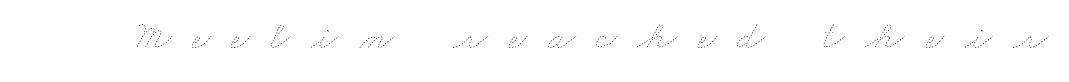
{"bold": "no", "weight": "thin", "width": "wide", "stroke_contrast": "low", "x_height": "small", "monospaced": "no", "underline": "no", "letter_spacing": "wide", "letter_spacing_em": 0.5, "glyph_px": 41}
